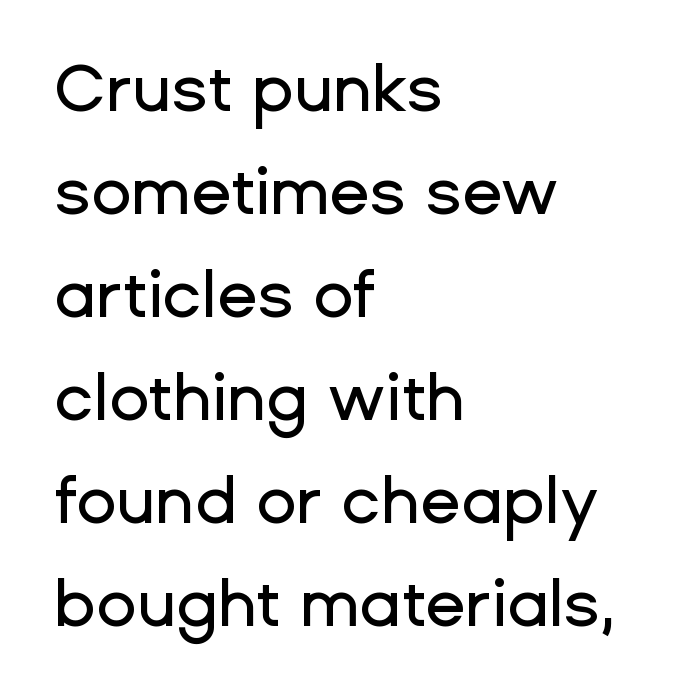
Q: Is the text italic (slanted)? A: No, it is upright.
Q: Is the typeface a serif or a sans-serif typeface? A: Sans-serif.
Q: Is the text underlined? A: No.
Q: How is the paragraph aligned? A: Left-aligned.
Q: Is the spacing between letters normal or unusually wide? A: Normal.
Q: Is the spacing between lines tight, normal or loose? A: Normal.
Q: Width (condensed, normal, or wide)? A: Normal.
Q: Stroke contrast? A: Low.
Q: x-height? A: Medium.
Q: Monospaced? A: No.
